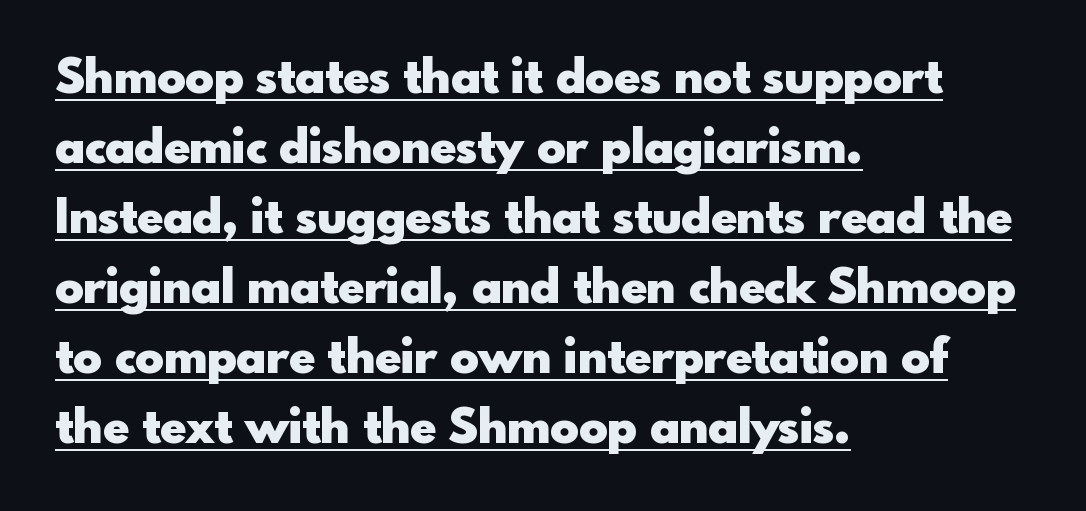
Q: Is the text bold? A: Yes.
Q: Is the text italic (slanted)? A: No, it is upright.
Q: Is the typeface a serif or a sans-serif typeface? A: Sans-serif.
Q: Is the text underlined? A: Yes.
Q: How is the paragraph aligned? A: Left-aligned.
Q: Is the spacing between letters normal or unusually wide? A: Normal.
Q: Is the spacing between lines tight, normal or loose? A: Normal.
Q: Width (condensed, normal, or wide)? A: Normal.
Q: x-height? A: Small.
Q: Monospaced? A: No.
